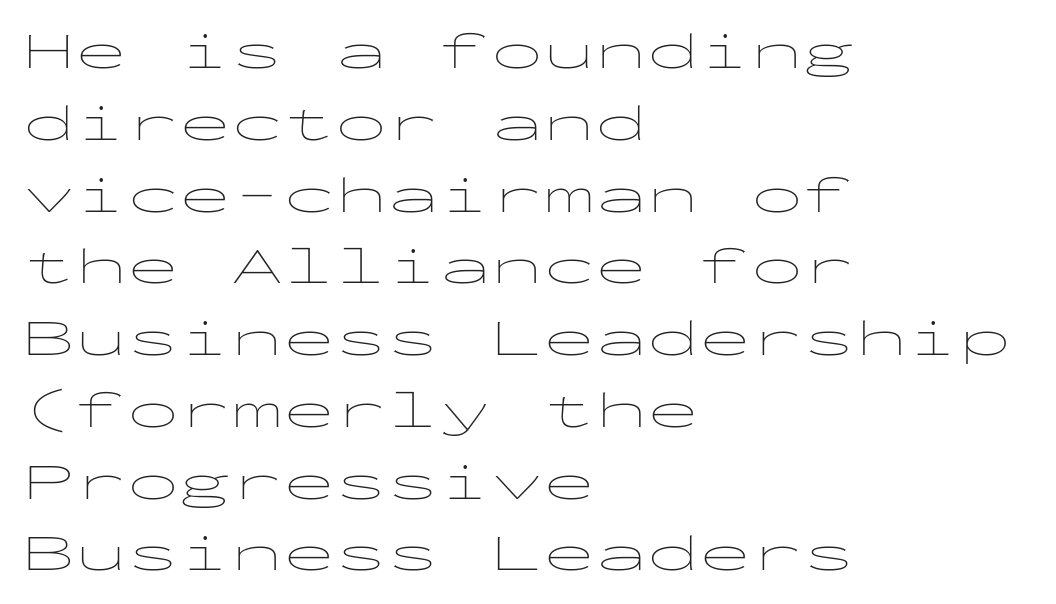
Q: Is the text bold? A: No.
Q: Is the text italic (slanted)? A: No, it is upright.
Q: Is the typeface a serif or a sans-serif typeface? A: Sans-serif.
Q: Is the text underlined? A: No.
Q: How is the paragraph aligned? A: Left-aligned.
Q: Is the spacing between letters normal or unusually wide? A: Normal.
Q: Is the spacing between lines tight, normal or loose? A: Normal.
Q: Width (condensed, normal, or wide)? A: Wide.
Q: Stroke contrast? A: Low.
Q: x-height? A: Medium.
Q: Monospaced? A: Yes.
